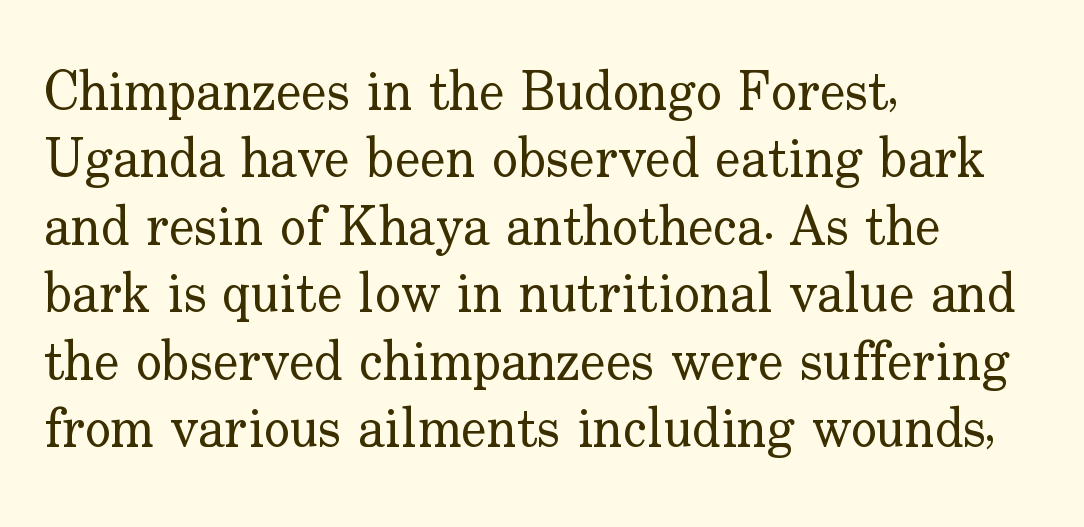
This sample keeps an unexceptional amount of space between lines. A typesetter would call this proportional, since set widths differ per character. Check the space under the baseline: it is left empty. It's the straight-up-and-down kind of type. How are the letters spaced? Ordinarily, with no added tracking. I'd call this a serif setting — the letters wear small feet.
